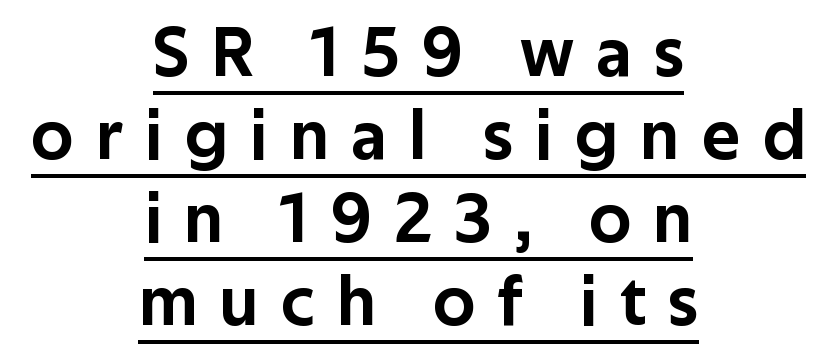
The image shows 71 px sans-serif type, upright; set centered, line spacing 1.17x, unusually wide letter spacing (+0.32 em), underlined; low stroke contrast and a medium x-height.
